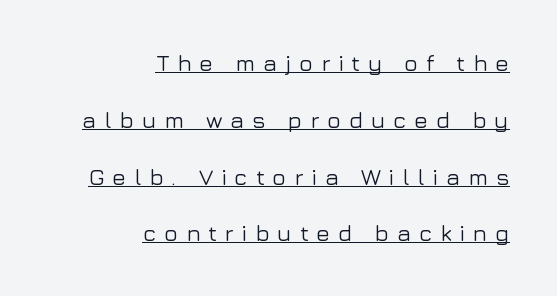
The image shows 23 px text type, upright; set right-aligned, loose line spacing (2.47x), unusually wide letter spacing (+0.34 em), underlined.
